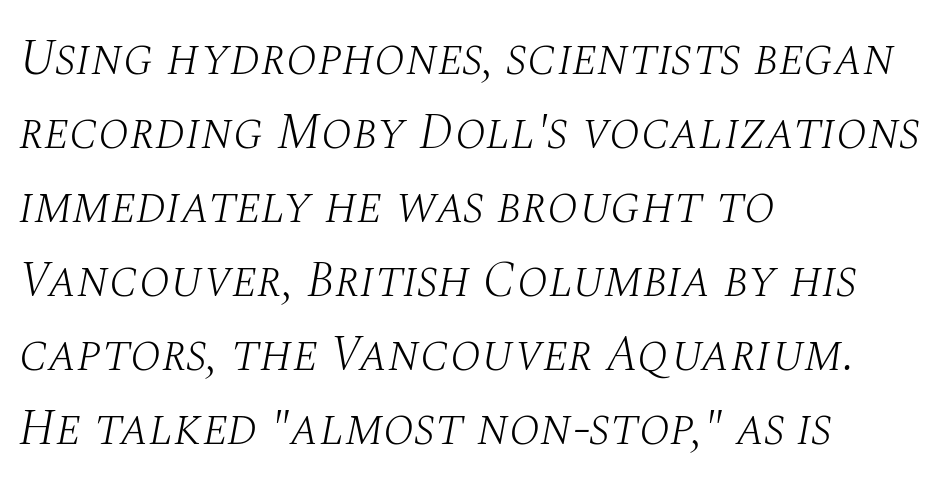
{"serif": "yes", "italic": "yes", "lean": "right", "slant_degrees": 10, "bold": "no", "weight": "light", "width": "normal", "stroke_contrast": "medium", "x_height": "large", "monospaced": "no", "underline": "no", "align": "left", "line_spacing": "normal", "line_spacing_ratio": 1.45, "letter_spacing": "normal", "letter_spacing_em": 0.0, "glyph_px": 51}
